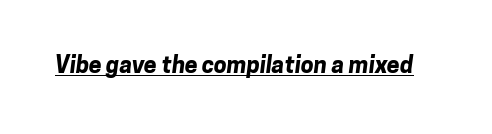
The image shows 23 px bold type; set normal letter spacing, underlined.
